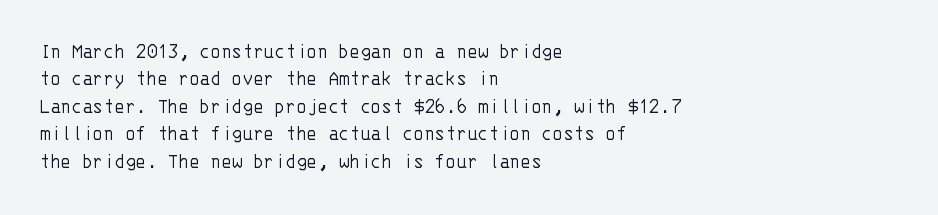
The image shows 22 px text type, upright; set left-aligned, normal line spacing (1.25x), normal letter spacing, not underlined.
